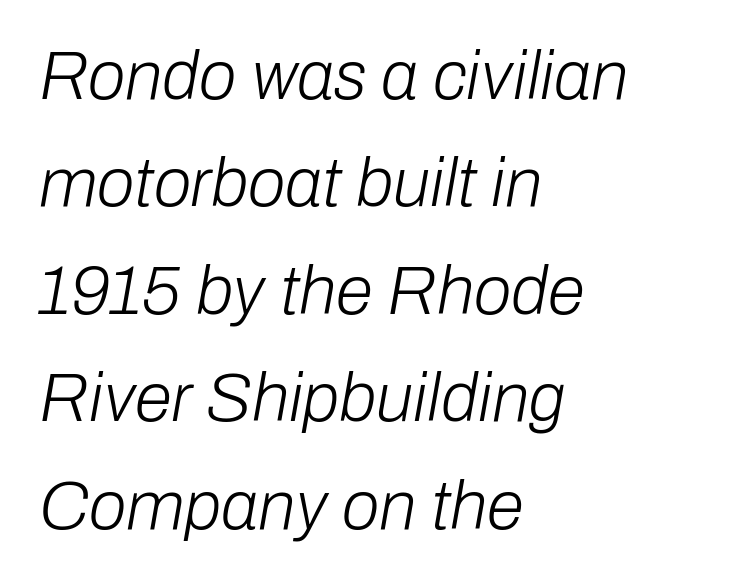
{"italic": "yes", "lean": "right", "slant_degrees": 10, "bold": "no", "weight": "light", "width": "normal", "stroke_contrast": "low", "x_height": "medium", "monospaced": "no", "underline": "no", "align": "left", "line_spacing": "normal", "line_spacing_ratio": 1.58, "letter_spacing": "normal", "letter_spacing_em": 0.0, "glyph_px": 68}
